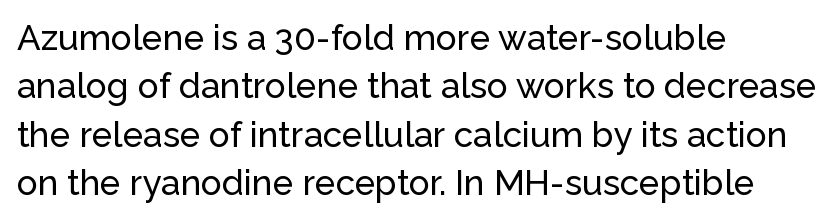
Q: Is the text italic (slanted)? A: No, it is upright.
Q: Is the typeface a serif or a sans-serif typeface? A: Sans-serif.
Q: Is the text underlined? A: No.
Q: How is the paragraph aligned? A: Left-aligned.
Q: Is the spacing between letters normal or unusually wide? A: Normal.
Q: Is the spacing between lines tight, normal or loose? A: Normal.
Q: Width (condensed, normal, or wide)? A: Normal.
Q: Stroke contrast? A: Low.
Q: x-height? A: Medium.
Q: Monospaced? A: No.
